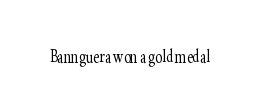
The image shows 21 px text type, upright; set normal letter spacing, not underlined.
